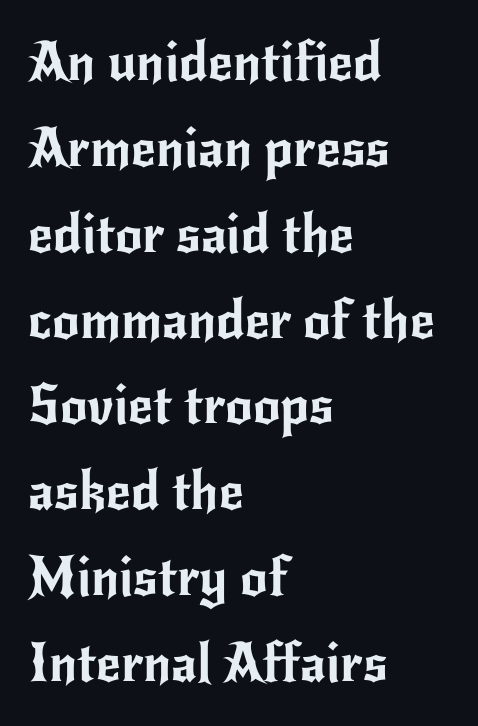
Note: no serifs on the glyphs. How would I describe the line gaps? Plain and ordinary. This sample is left-justified, so line endings fall wherever the words run out. This rendering features lettering with no underline.
